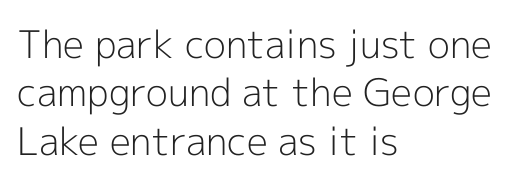
Q: Is the text bold? A: No.
Q: Is the text italic (slanted)? A: No, it is upright.
Q: Is the typeface a serif or a sans-serif typeface? A: Sans-serif.
Q: Is the text underlined? A: No.
Q: How is the paragraph aligned? A: Left-aligned.
Q: Is the spacing between letters normal or unusually wide? A: Normal.
Q: Is the spacing between lines tight, normal or loose? A: Normal.
Q: Width (condensed, normal, or wide)? A: Normal.
Q: x-height? A: Medium.
Q: Monospaced? A: No.
